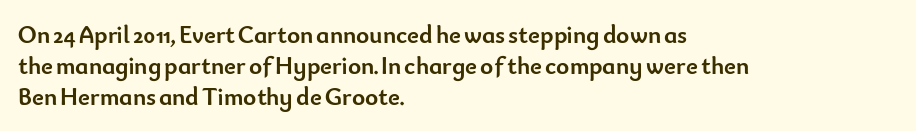
The image shows 25 px bold type, upright; set left-aligned, line spacing 1.24x, normal letter spacing, not underlined.
